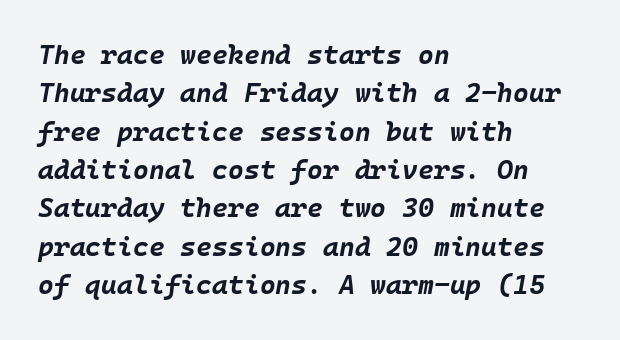
This sample keeps an unexceptional amount of space between lines. The tracking reads as untouched default to a designer's eye. Anything drawn beneath the words? Only blank space. Does the copy run flush right? No — it runs flush left. Italic? Definitely — the glyphs are oblique. How heavy is the stroke? Heavy — this is a bold.
